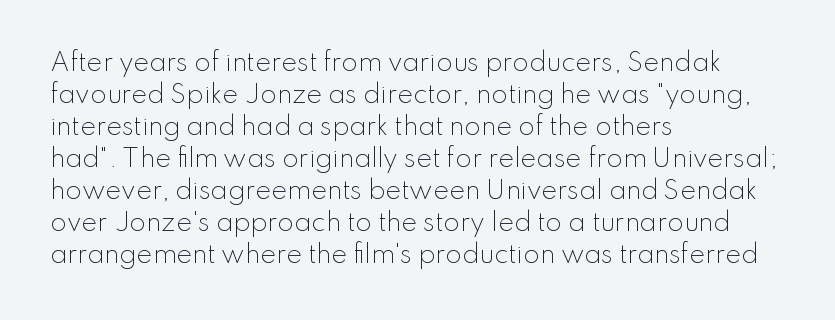
Q: Is the text bold? A: No.
Q: Is the text italic (slanted)? A: No, it is upright.
Q: Is the text underlined? A: No.
Q: How is the paragraph aligned? A: Left-aligned.
Q: Is the spacing between letters normal or unusually wide? A: Normal.
Q: Is the spacing between lines tight, normal or loose? A: Normal.
